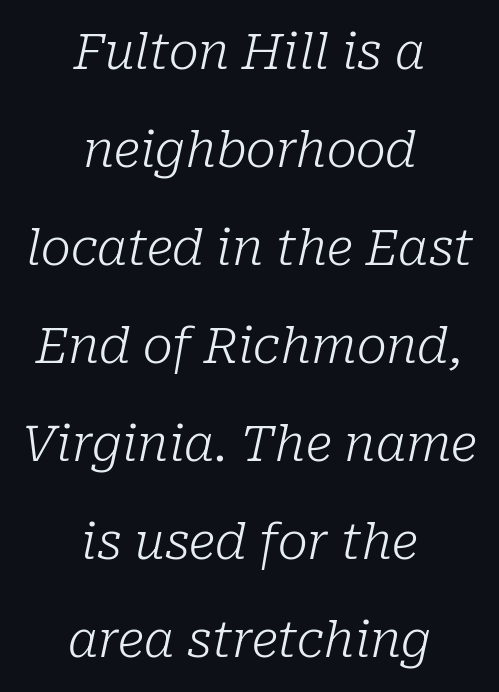
The image shows 50 px light serif type, italic (leaning right); set centered, loose line spacing (1.96x), normal letter spacing, not underlined; low stroke contrast and a medium x-height.
